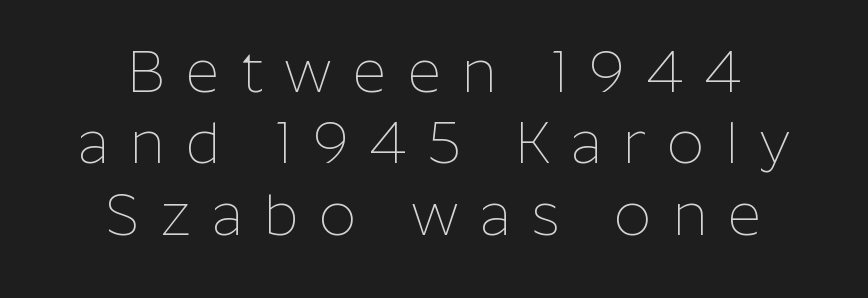
The tracking jumps out immediately: characters are airy and widely separated. The weight would be labelled regular, book, light, or lighter still. Looks like regular typesetting: each glyph gets only the width it needs. You can tell from the bare stems that sans-serif type was used.
